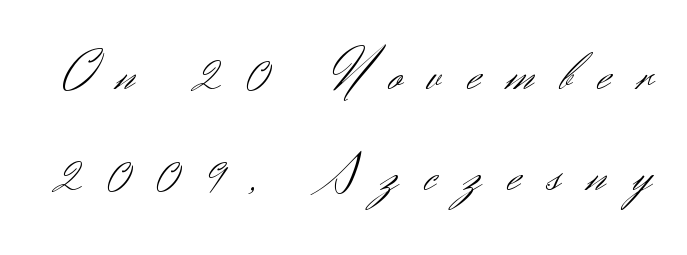
The image shows 56 px light sans-serif type; set line spacing 1.8x, unusually wide letter spacing (+0.47 em), not underlined; medium stroke contrast and a small x-height.
